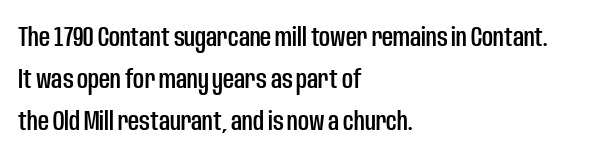
Q: Is the text italic (slanted)? A: No, it is upright.
Q: Is the text underlined? A: No.
Q: How is the paragraph aligned? A: Left-aligned.
Q: Is the spacing between letters normal or unusually wide? A: Normal.
Q: Is the spacing between lines tight, normal or loose? A: Normal.
